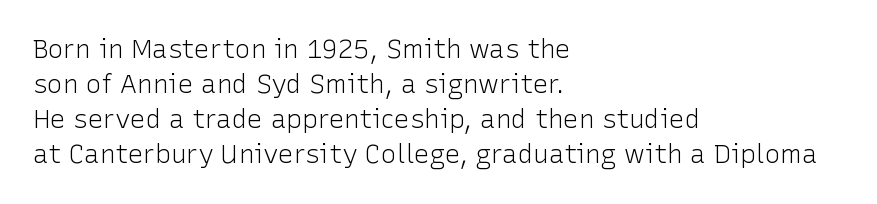
{"italic": "no", "bold": "no", "underline": "no", "align": "left", "line_spacing": "normal", "line_spacing_ratio": 1.35, "letter_spacing": "normal", "letter_spacing_em": 0.0, "glyph_px": 26}
